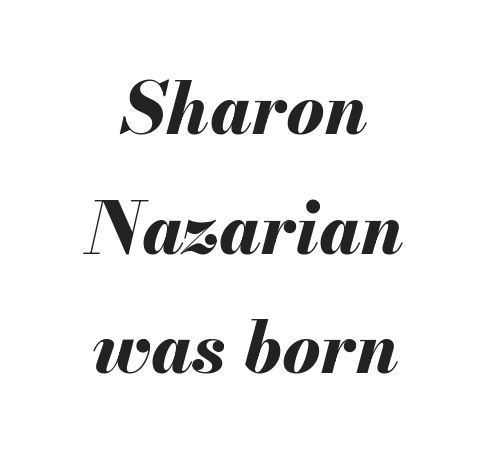
Q: Is the text bold? A: Yes.
Q: Is the text italic (slanted)? A: Yes, it leans right by about 13 degrees.
Q: Is the text underlined? A: No.
Q: How is the paragraph aligned? A: Centered.
Q: Is the spacing between letters normal or unusually wide? A: Normal.
Q: Is the spacing between lines tight, normal or loose? A: Normal.
Q: Width (condensed, normal, or wide)? A: Normal.
Q: Stroke contrast? A: Medium.
Q: x-height? A: Small.
Q: Monospaced? A: No.
